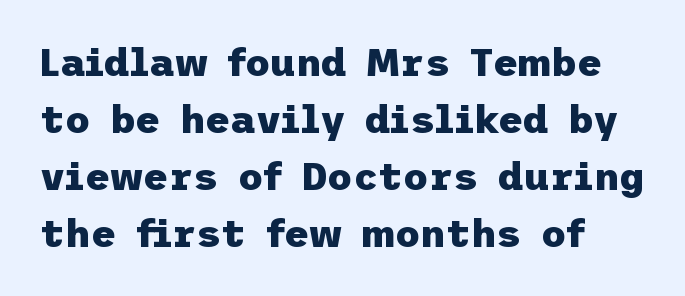
These lines carry a lot of weight — the face is fully bold. The letters stand upright; this is a roman face. Look at the tracking — it's just the regular setting, nothing added. The designer left line spacing at the default.
